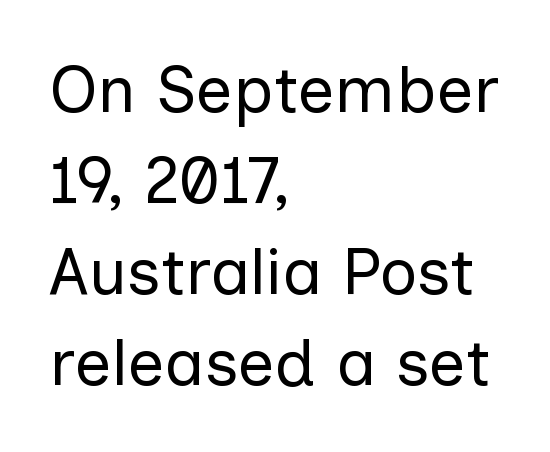
{"serif": "no", "italic": "no", "bold": "no", "weight": "regular", "width": "normal", "stroke_contrast": "low", "x_height": "medium", "monospaced": "no", "underline": "no", "align": "left", "line_spacing": "normal", "line_spacing_ratio": 1.38, "letter_spacing": "normal", "letter_spacing_em": 0.0, "glyph_px": 66}
